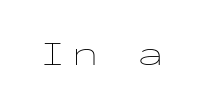
The image shows 35 px thin, wide type, upright, monospaced; set not underlined; low stroke contrast and a medium x-height.
